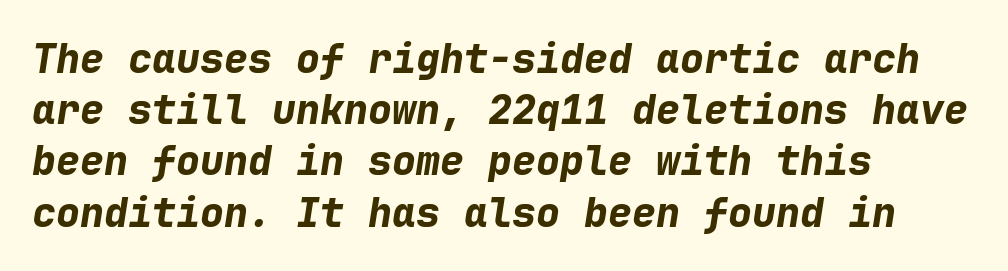
Heft: maximum for text — a bold. The words here are not underlined. Style check: oblique. Spacing between characters is what you'd get straight out of the box.
